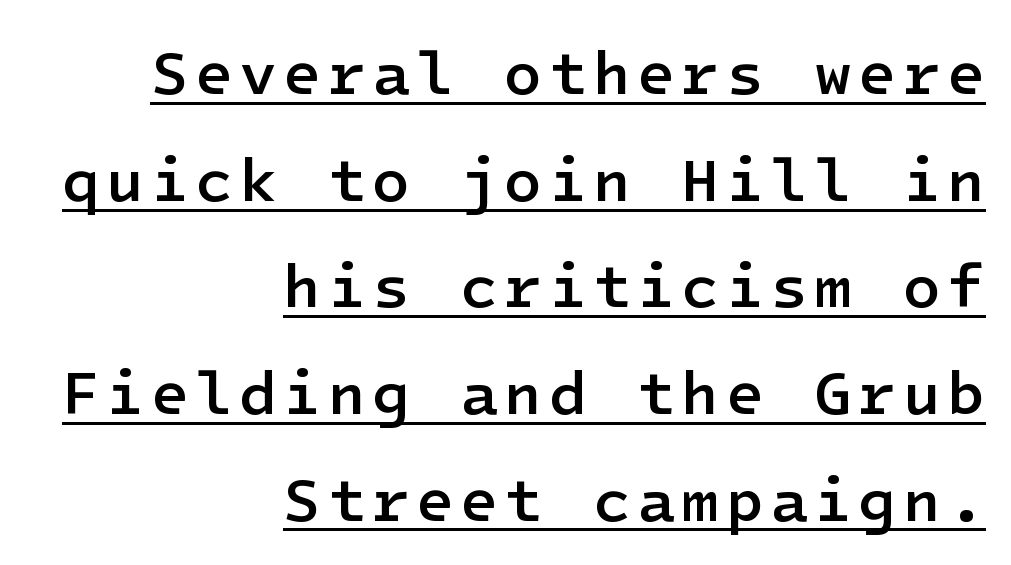
Q: Is the text bold? A: Semi-bold.
Q: Is the text italic (slanted)? A: No, it is upright.
Q: Is the typeface a serif or a sans-serif typeface? A: Sans-serif.
Q: Is the text underlined? A: Yes.
Q: How is the paragraph aligned? A: Right-aligned.
Q: Width (condensed, normal, or wide)? A: Normal.
Q: Stroke contrast? A: Low.
Q: x-height? A: Medium.
